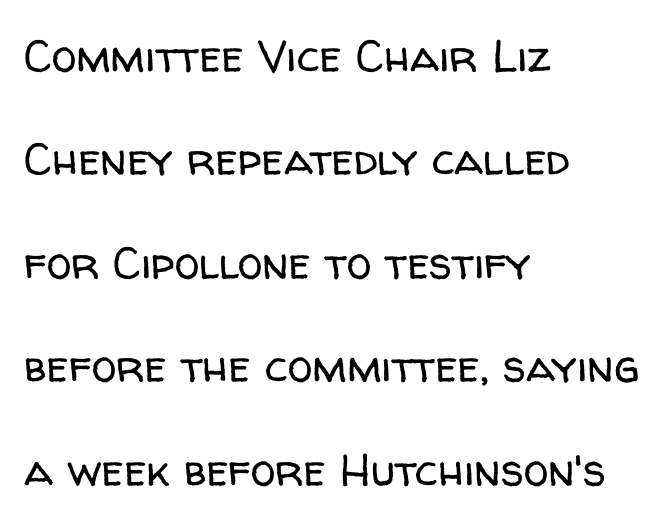
Q: Is the text bold? A: No.
Q: Is the text italic (slanted)? A: No, it is upright.
Q: Is the typeface a serif or a sans-serif typeface? A: Sans-serif.
Q: Is the text underlined? A: No.
Q: How is the paragraph aligned? A: Left-aligned.
Q: Is the spacing between letters normal or unusually wide? A: Normal.
Q: Is the spacing between lines tight, normal or loose? A: Loose.
Q: Width (condensed, normal, or wide)? A: Normal.
Q: Stroke contrast? A: Low.
Q: x-height? A: Medium.
Q: Monospaced? A: No.
